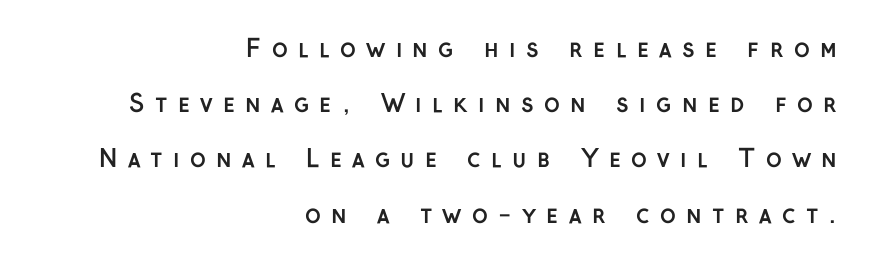
Q: Is the text bold? A: Yes.
Q: Is the text italic (slanted)? A: No, it is upright.
Q: Is the text underlined? A: No.
Q: How is the paragraph aligned? A: Right-aligned.
Q: Is the spacing between letters normal or unusually wide? A: Unusually wide.
Q: Is the spacing between lines tight, normal or loose? A: Loose.
